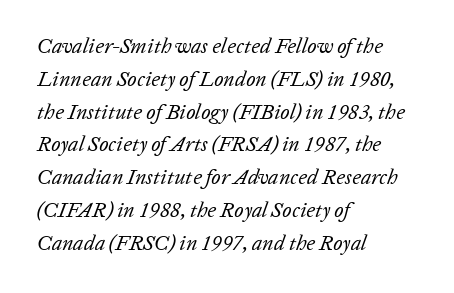
{"italic": "yes", "lean": "right", "slant_degrees": 20, "bold": "no", "underline": "no", "align": "left", "line_spacing": "normal", "line_spacing_ratio": 1.56, "letter_spacing": "normal", "letter_spacing_em": 0.0, "glyph_px": 21}
